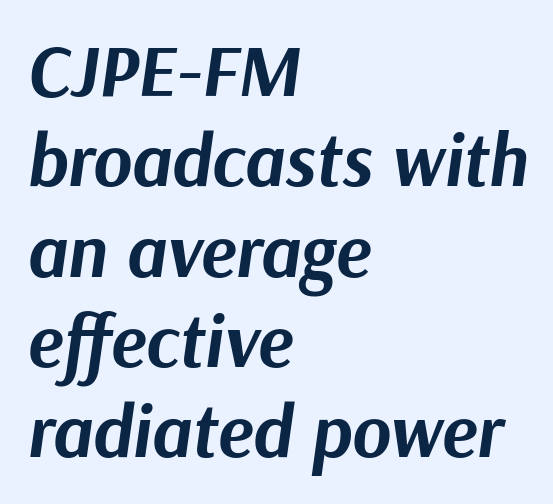
{"italic": "yes", "lean": "right", "slant_degrees": 9, "bold": "yes", "weight": "bold", "width": "normal", "stroke_contrast": "medium", "x_height": "medium", "monospaced": "no", "underline": "no", "align": "left", "line_spacing_ratio": 1.22, "letter_spacing": "normal", "letter_spacing_em": 0.0, "glyph_px": 74}
